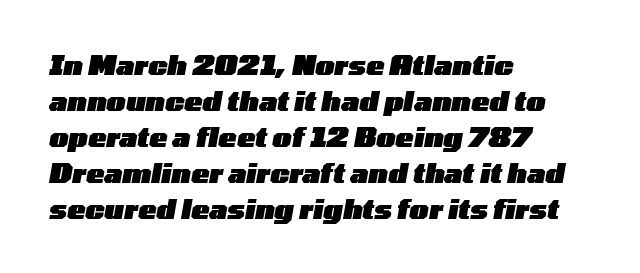
Tracking here is standard; glyphs follow each other at the usual distance. The typography opts for an oblique posture over an upright one. In CSS terms this would be text-align: left. Is there much room between lines? A standard amount, neither cramped nor airy.
